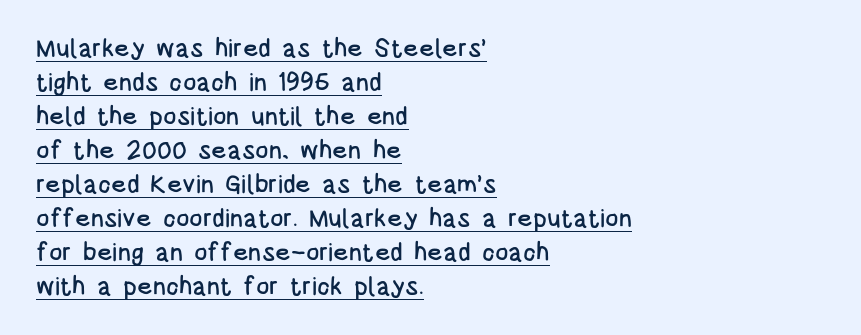
Q: Is the text italic (slanted)? A: No, it is upright.
Q: Is the text underlined? A: Yes.
Q: How is the paragraph aligned? A: Left-aligned.
Q: Is the spacing between letters normal or unusually wide? A: Normal.
Q: Is the spacing between lines tight, normal or loose? A: Normal.
